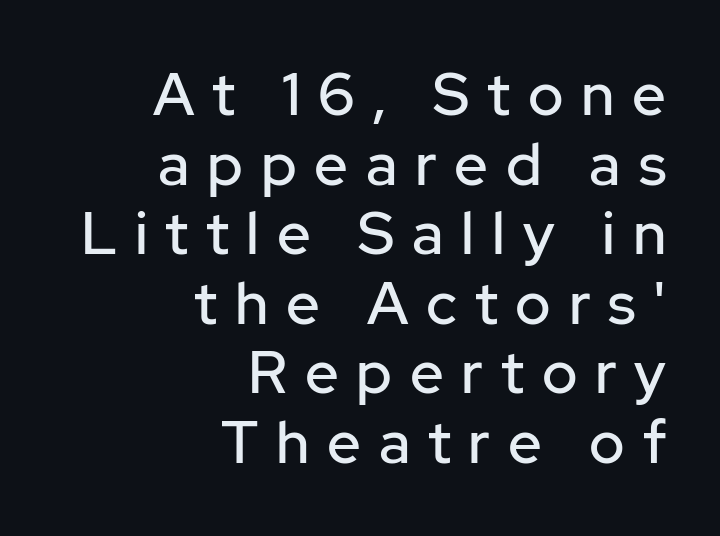
{"serif": "no", "italic": "no", "width": "normal", "stroke_contrast": "low", "x_height": "medium", "monospaced": "no", "underline": "no", "align": "right", "line_spacing_ratio": 1.18, "letter_spacing": "wide", "letter_spacing_em": 0.3, "glyph_px": 59}
